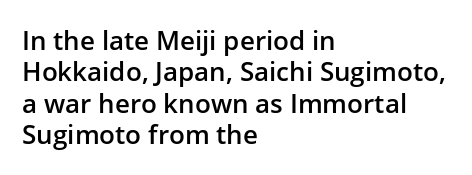
The image shows 26 px text type, upright; set left-aligned, line spacing 1.21x, normal letter spacing, not underlined.
